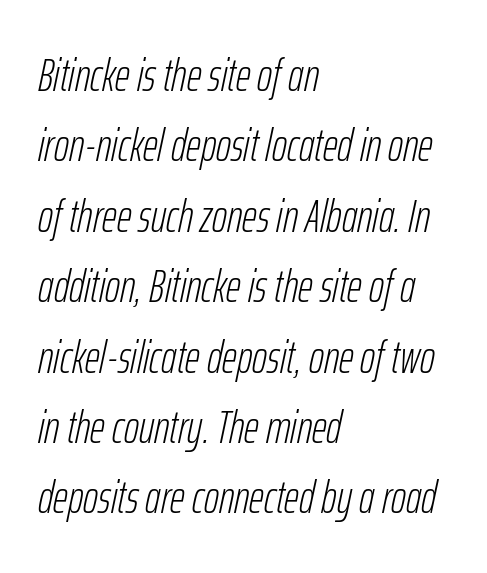
{"italic": "yes", "lean": "right", "slant_degrees": 12, "bold": "no", "weight": "light", "width": "condensed", "stroke_contrast": "low", "x_height": "medium", "monospaced": "no", "underline": "no", "align": "left", "line_spacing": "normal", "line_spacing_ratio": 1.53, "letter_spacing": "normal", "letter_spacing_em": 0.0, "glyph_px": 46}
